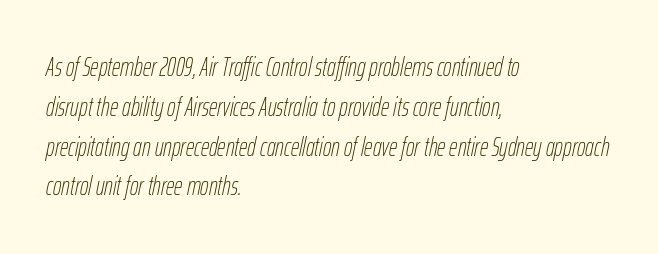
Q: Is the text bold? A: No.
Q: Is the text italic (slanted)? A: Yes, it leans right by about 12 degrees.
Q: Is the text underlined? A: No.
Q: How is the paragraph aligned? A: Left-aligned.
Q: Is the spacing between letters normal or unusually wide? A: Normal.
Q: Is the spacing between lines tight, normal or loose? A: Normal.
